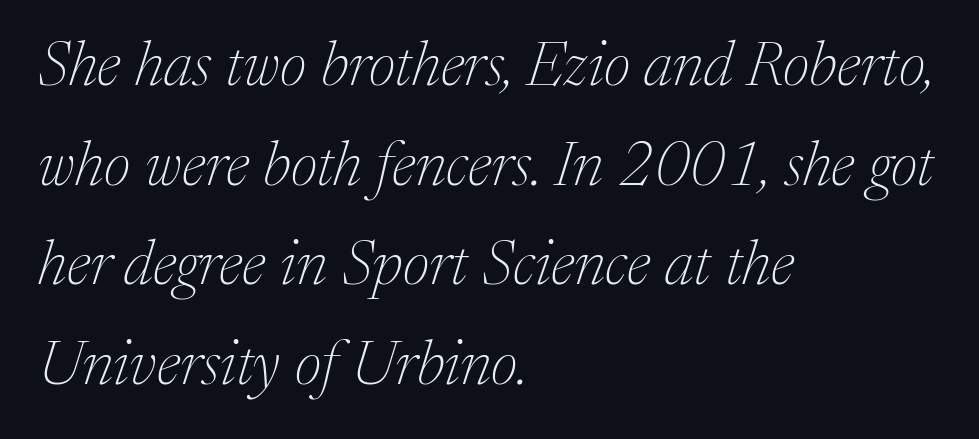
The image shows 63 px thin serif type, italic (leaning right); set left-aligned, normal line spacing (1.58x), normal letter spacing, not underlined; medium stroke contrast and a medium x-height.
